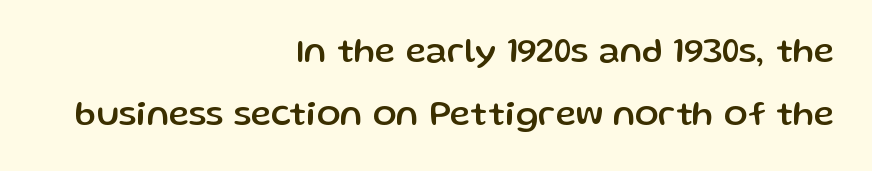
The image shows 35 px sans-serif type, upright; set right-aligned, line spacing 1.79x, normal letter spacing, not underlined; low stroke contrast and a medium x-height.
